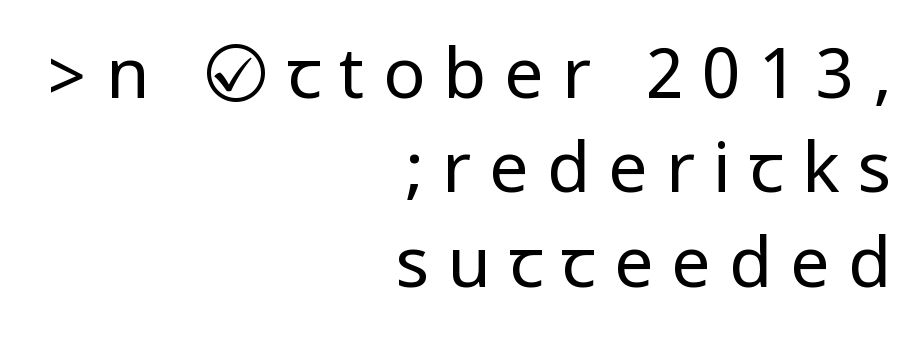
Q: Is the text bold? A: No.
Q: Is the text italic (slanted)? A: No, it is upright.
Q: Is the typeface a serif or a sans-serif typeface? A: Sans-serif.
Q: Is the text underlined? A: No.
Q: How is the paragraph aligned? A: Right-aligned.
Q: Is the spacing between letters normal or unusually wide? A: Unusually wide.
Q: Is the spacing between lines tight, normal or loose? A: Normal.
Q: Width (condensed, normal, or wide)? A: Condensed.
Q: Stroke contrast? A: Low.
